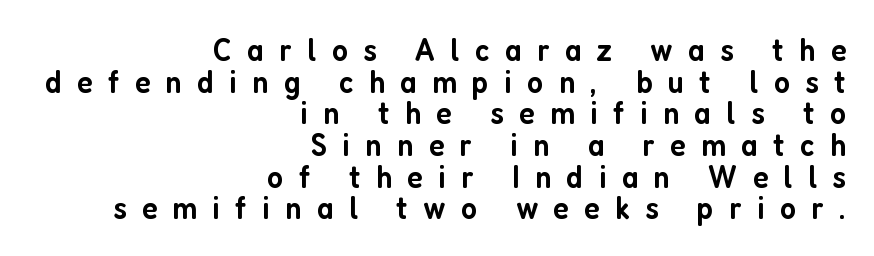
The image shows 33 px semibold, condensed sans-serif type, upright; set right-aligned, tight line spacing (0.96x), unusually wide letter spacing (+0.47 em), not underlined; low stroke contrast and a medium x-height.
